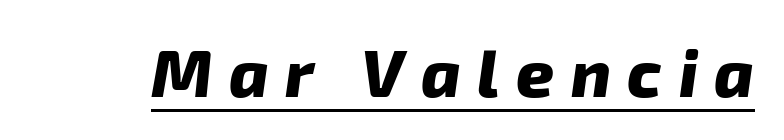
Q: Is the text bold? A: Yes.
Q: Is the typeface a serif or a sans-serif typeface? A: Sans-serif.
Q: Is the text underlined? A: Yes.
Q: Is the spacing between letters normal or unusually wide? A: Unusually wide.
Q: Width (condensed, normal, or wide)? A: Normal.
Q: Stroke contrast? A: Low.
Q: x-height? A: Medium.
Q: Monospaced? A: No.
